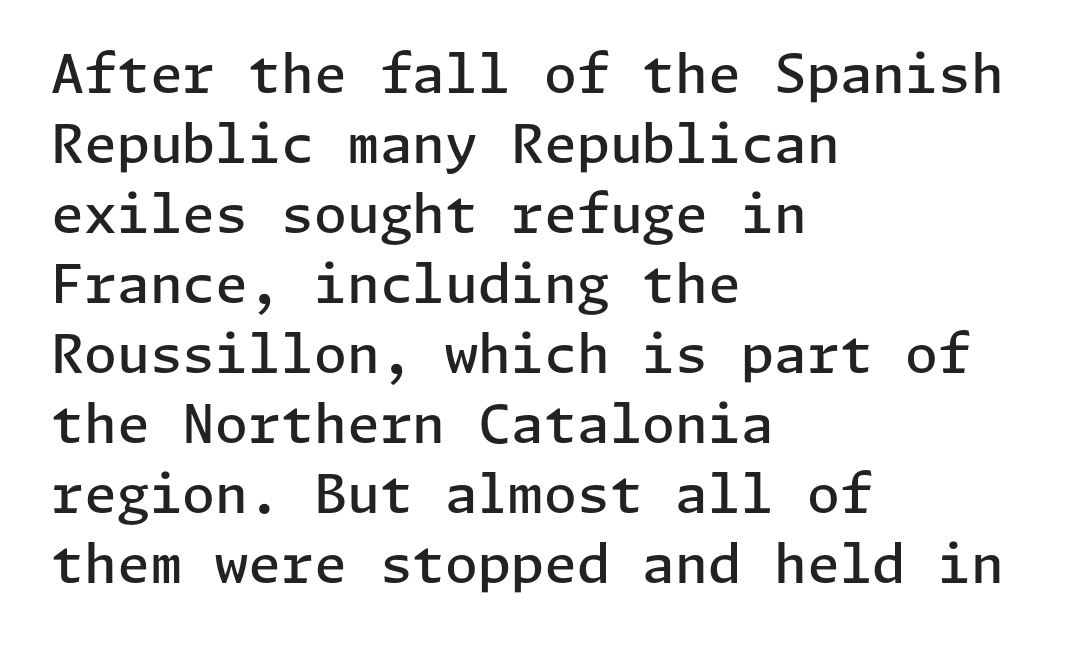
The image shows 53 px semibold sans-serif type, upright; set left-aligned, normal line spacing (1.32x), normal letter spacing, not underlined; low stroke contrast and a medium x-height.
